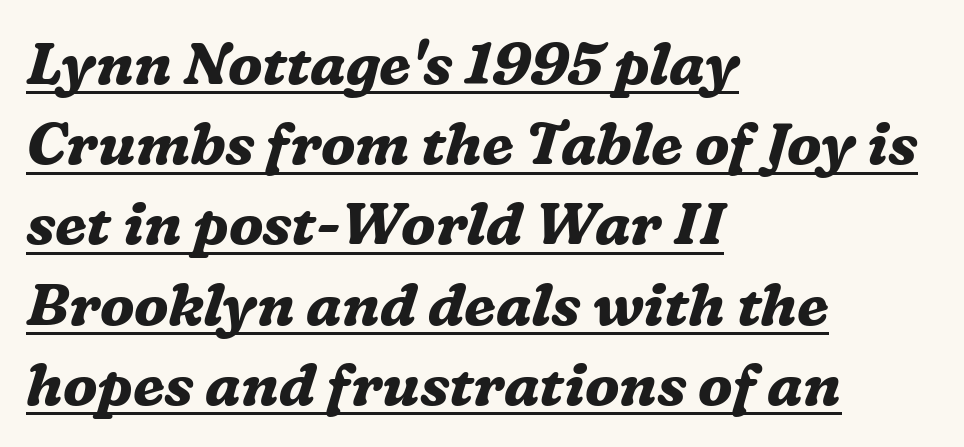
Each letter keeps its own natural width here, so spacing adapts to shape. The letters are slanted; this is an italic face. Honestly, the row spacing looks completely unremarkable. Every letter is thick-stroked: bold, no question.
